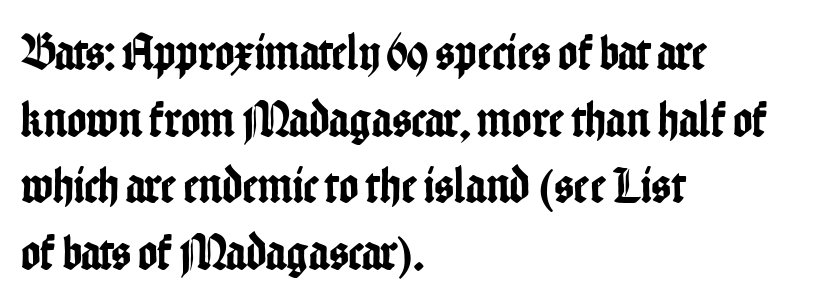
A normal amount of white space separates one row of letters from the next. Looks like regular typesetting: each glyph gets only the width it needs. Stroke terminals: plain, sans-serif. Is the block centered? No — it sits flush against the left margin.
